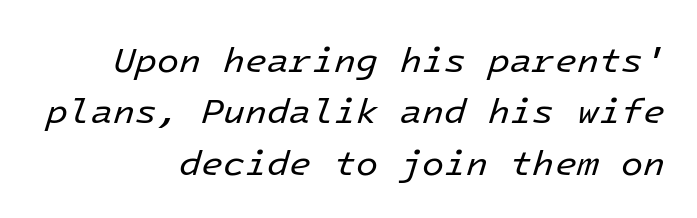
The image shows 36 px regular-weight type, italic (leaning right); set right-aligned, normal line spacing (1.43x), normal letter spacing, not underlined; low stroke contrast and a medium x-height.
